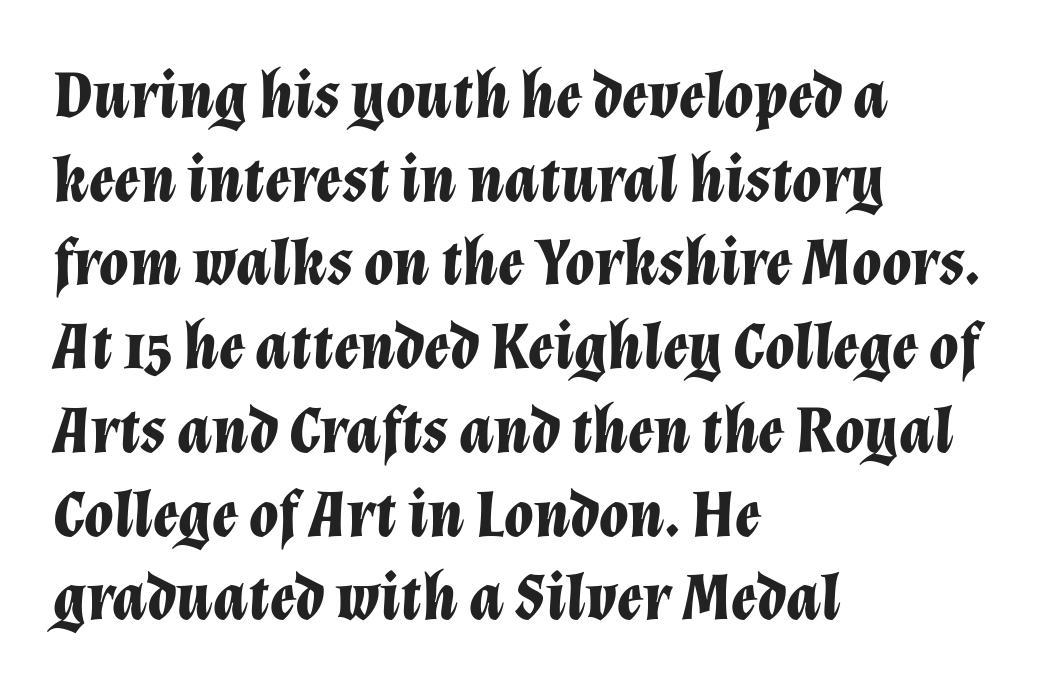
{"italic": "yes", "lean": "right", "slant_degrees": 12, "bold": "yes", "weight": "bold", "width": "normal", "stroke_contrast": "low", "x_height": "medium", "monospaced": "no", "underline": "no", "align": "left", "line_spacing": "normal", "line_spacing_ratio": 1.25, "letter_spacing": "normal", "letter_spacing_em": 0.0, "glyph_px": 67}
